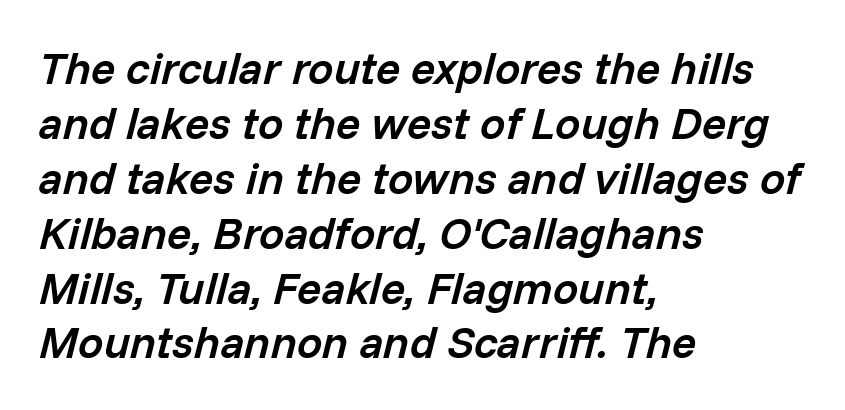
The image shows 45 px semibold type, italic (leaning right); set left-aligned, line spacing 1.22x, normal letter spacing, not underlined; low stroke contrast and a medium x-height.
